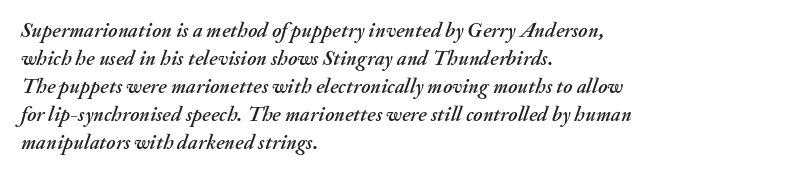
Italic? Definitely — the glyphs are oblique. This rendering features lettering with no underline. The typesetter chose a ragged-right arrangement here. A typesetter would call this leading conventional body-copy spacing. This sample uses plain, unmodified letter spacing.
